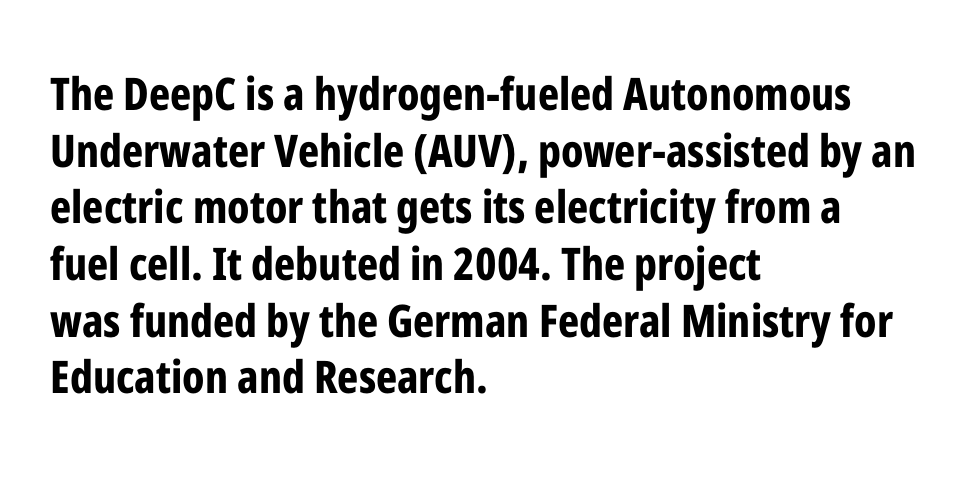
This sample uses plain, unmodified letter spacing. I'd call this a sans setting — the letters go barefoot. The rendering uses a bold face; every stroke is thick and dark. Beneath every word, the page is bare. The rendering anchors every line to the left-hand side.
